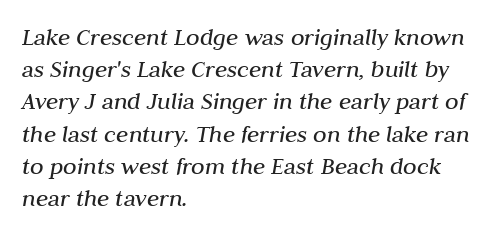
Q: Is the text bold? A: No.
Q: Is the text italic (slanted)? A: Yes, it leans right by about 10 degrees.
Q: Is the text underlined? A: No.
Q: How is the paragraph aligned? A: Left-aligned.
Q: Is the spacing between letters normal or unusually wide? A: Normal.
Q: Is the spacing between lines tight, normal or loose? A: Normal.
